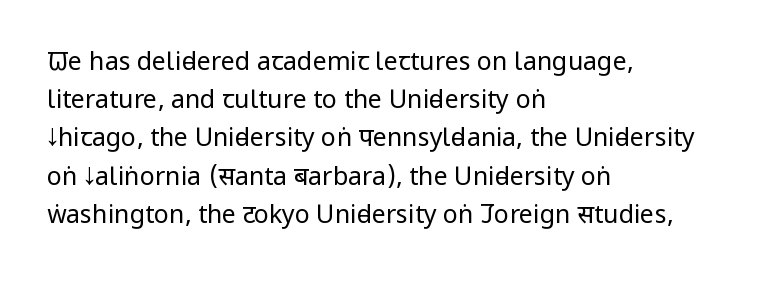
{"italic": "no", "bold": "no", "underline": "no", "align": "left", "line_spacing": "normal", "line_spacing_ratio": 1.53, "letter_spacing": "normal", "letter_spacing_em": 0.0, "glyph_px": 25}
